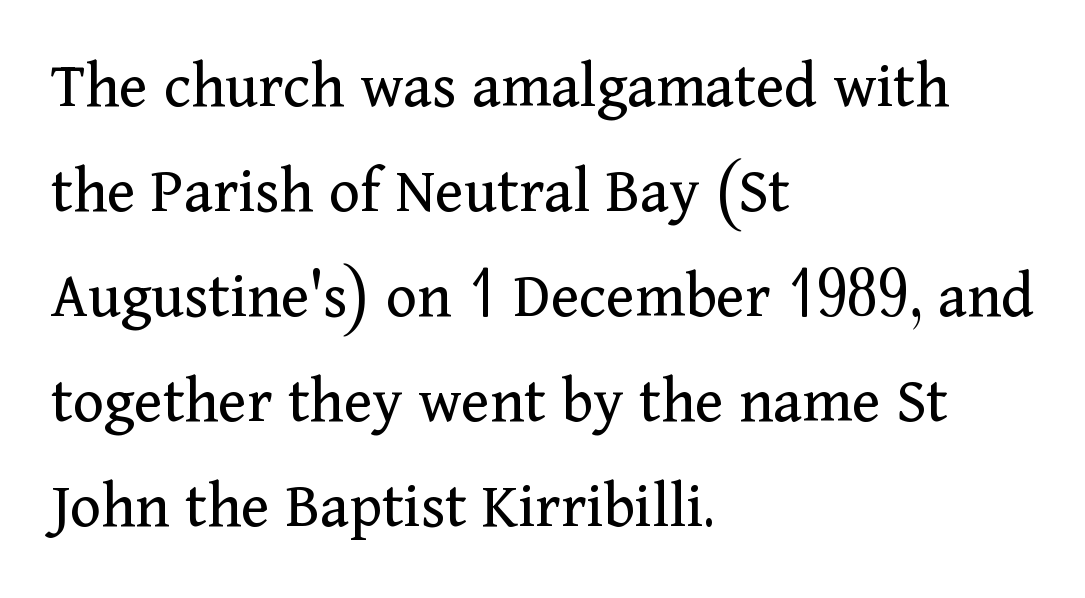
{"serif": "yes", "italic": "no", "bold": "no", "weight": "regular", "width": "normal", "stroke_contrast": "medium", "x_height": "medium", "monospaced": "no", "underline": "no", "align": "left", "line_spacing": "normal", "line_spacing_ratio": 1.59, "letter_spacing": "normal", "letter_spacing_em": 0.0, "glyph_px": 66}
